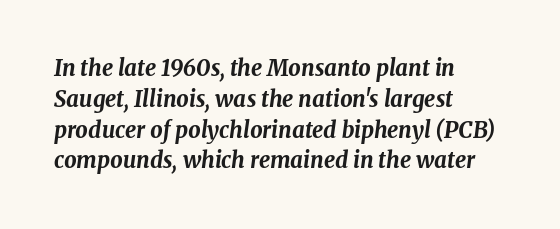
Summary of vertical rhythm: regular, with standard interline spacing. Thick stems and heavy bowls — unmistakably bold. Slant detected: the letters are inclined. There is no visible air inserted between adjacent glyphs. The glyphs are unaccompanied by any horizontal stroke below them.
